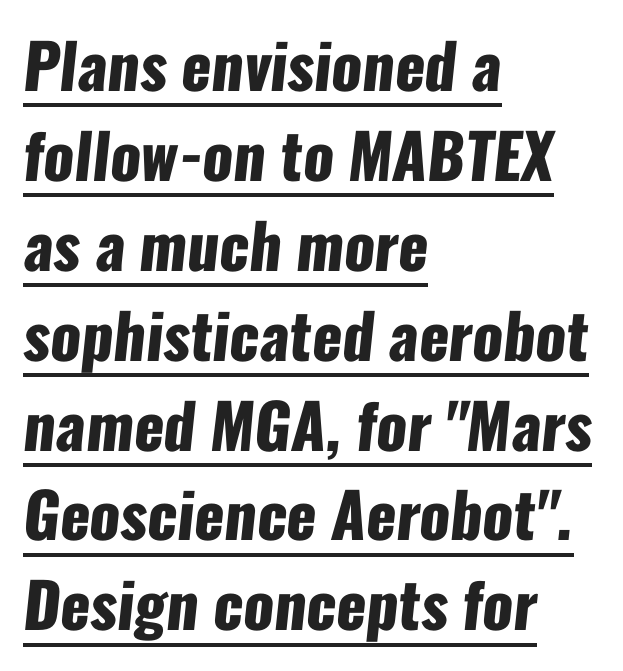
{"serif": "no", "bold": "yes", "weight": "heavy", "width": "condensed", "stroke_contrast": "low", "x_height": "medium", "monospaced": "no", "underline": "yes", "align": "left", "line_spacing": "normal", "line_spacing_ratio": 1.45, "letter_spacing": "normal", "letter_spacing_em": 0.0, "glyph_px": 62}
